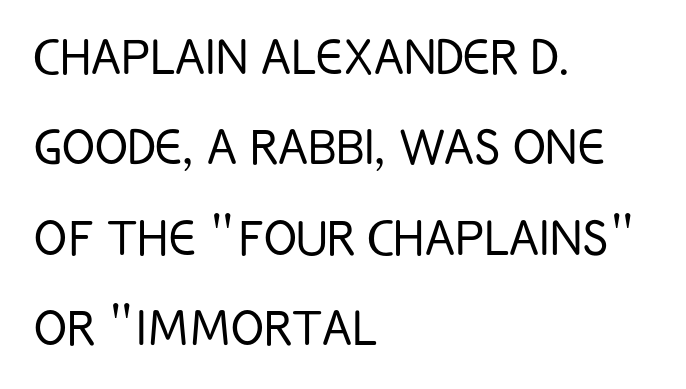
The image shows 61 px light, condensed sans-serif type, upright; set left-aligned, normal line spacing (1.48x), normal letter spacing, not underlined; low stroke contrast and a large x-height.
